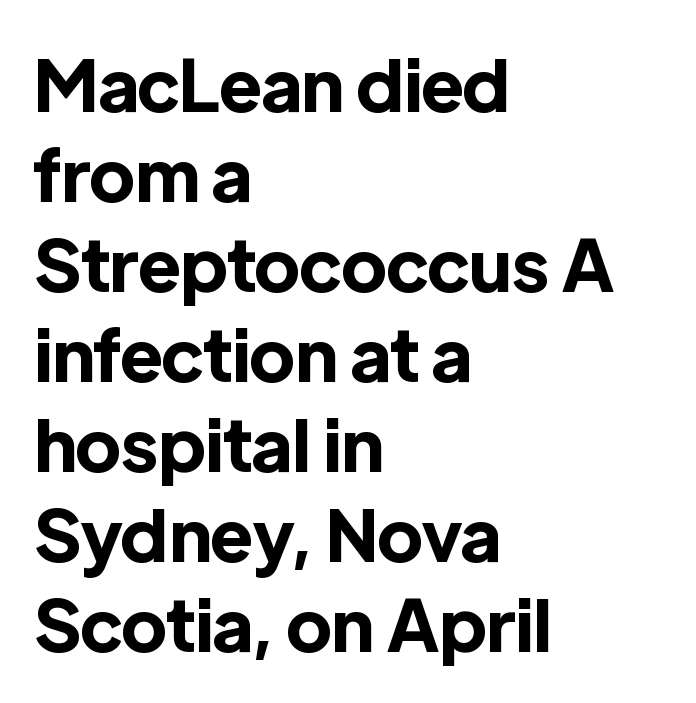
Q: Is the text bold? A: Yes.
Q: Is the text italic (slanted)? A: No, it is upright.
Q: Is the typeface a serif or a sans-serif typeface? A: Sans-serif.
Q: Is the text underlined? A: No.
Q: How is the paragraph aligned? A: Left-aligned.
Q: Is the spacing between letters normal or unusually wide? A: Normal.
Q: Is the spacing between lines tight, normal or loose? A: Normal.
Q: Width (condensed, normal, or wide)? A: Normal.
Q: x-height? A: Medium.
Q: Monospaced? A: No.
